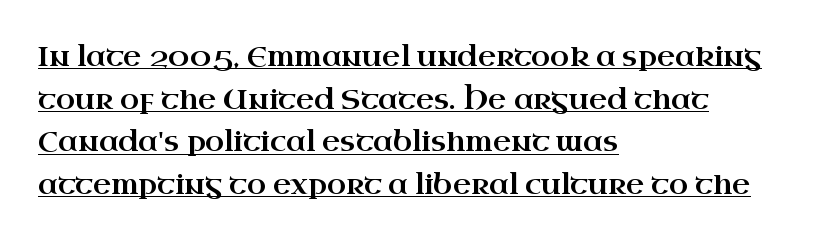
This sample uses a serif face. This is the regular roman posture of the typeface. Every word sits above its own underline. Character widths vary here, with narrow letters taking less room than wide ones.
